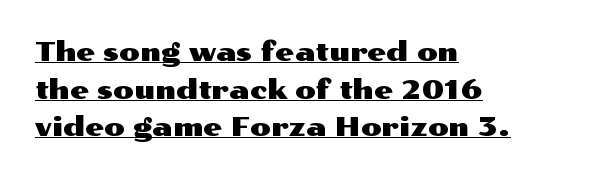
The image shows 27 px text type, upright; set left-aligned, normal line spacing (1.39x), normal letter spacing, underlined.
